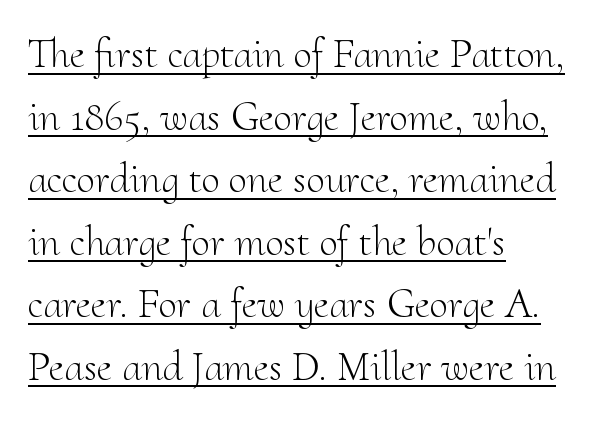
The image shows 42 px light serif type, upright; set left-aligned, normal line spacing (1.49x), normal letter spacing, underlined; medium stroke contrast and a small x-height.
